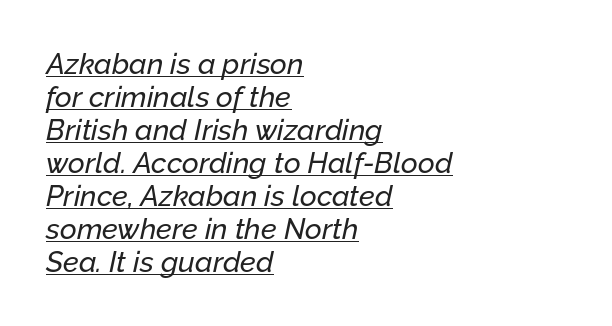
{"italic": "yes", "lean": "right", "slant_degrees": 12, "width": "normal", "stroke_contrast": "low", "x_height": "medium", "monospaced": "no", "underline": "yes", "align": "left", "line_spacing": "tight", "line_spacing_ratio": 1.14, "letter_spacing": "normal", "letter_spacing_em": 0.0, "glyph_px": 29}
